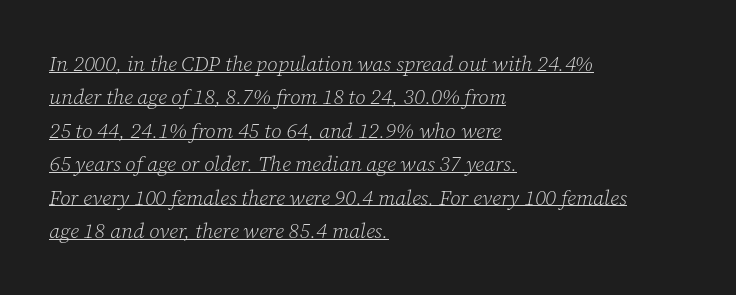
The image shows 21 px text type, italic (leaning right); set left-aligned, normal line spacing (1.59x), normal letter spacing, underlined.
